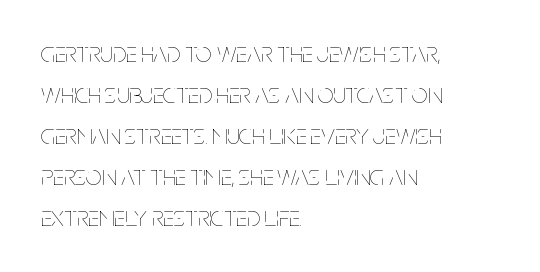
The image shows 28 px thin, condensed type, upright; set left-aligned, normal line spacing (1.46x), normal letter spacing, not underlined; low stroke contrast and a large x-height.
